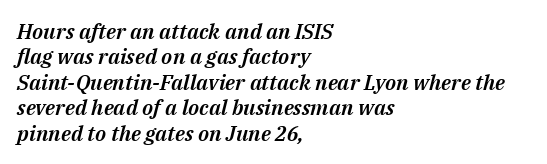
{"italic": "yes", "lean": "right", "slant_degrees": 14, "underline": "no", "align": "left", "line_spacing_ratio": 1.21, "letter_spacing": "normal", "letter_spacing_em": 0.0, "glyph_px": 21}
